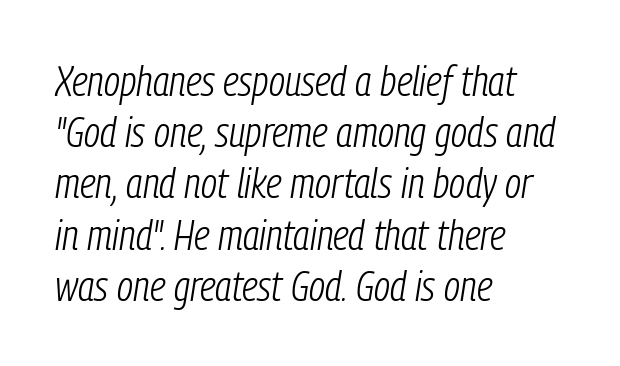
The image shows 42 px light, condensed type, italic (leaning right); set left-aligned, line spacing 1.22x, normal letter spacing, not underlined; low stroke contrast and a medium x-height.
